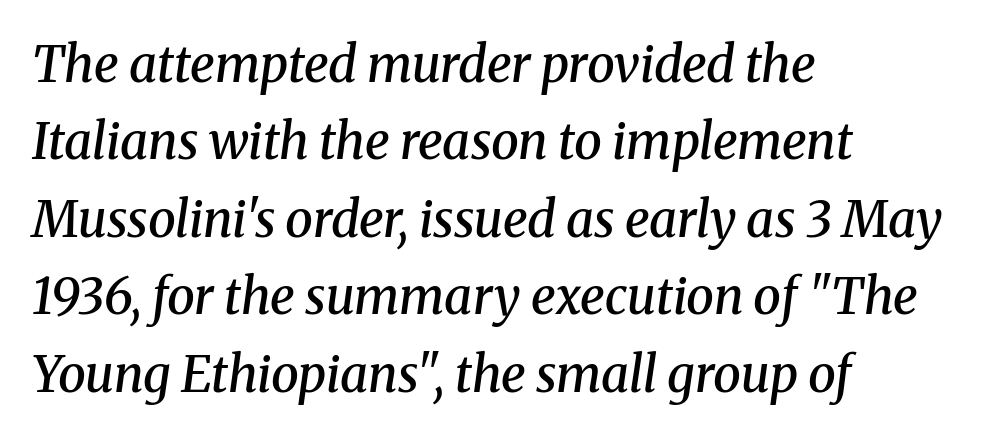
Q: Is the text bold? A: Semi-bold.
Q: Is the text italic (slanted)? A: Yes, it leans right by about 8 degrees.
Q: Is the typeface a serif or a sans-serif typeface? A: Serif.
Q: Is the text underlined? A: No.
Q: How is the paragraph aligned? A: Left-aligned.
Q: Is the spacing between letters normal or unusually wide? A: Normal.
Q: Is the spacing between lines tight, normal or loose? A: Normal.
Q: Width (condensed, normal, or wide)? A: Normal.
Q: Stroke contrast? A: Medium.
Q: x-height? A: Medium.
Q: Monospaced? A: No.
